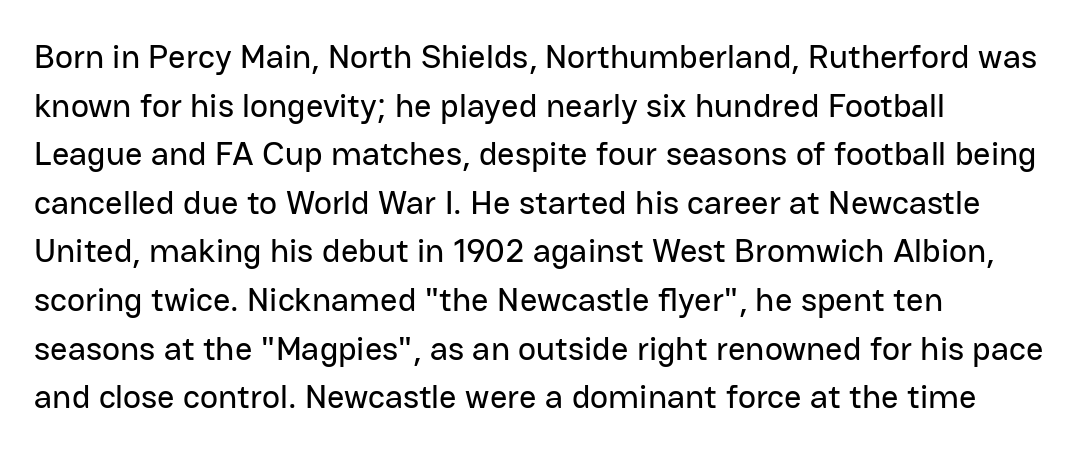
Q: Is the text italic (slanted)? A: No, it is upright.
Q: Is the typeface a serif or a sans-serif typeface? A: Sans-serif.
Q: Is the text underlined? A: No.
Q: How is the paragraph aligned? A: Left-aligned.
Q: Is the spacing between letters normal or unusually wide? A: Normal.
Q: Is the spacing between lines tight, normal or loose? A: Normal.
Q: Width (condensed, normal, or wide)? A: Normal.
Q: Stroke contrast? A: Low.
Q: x-height? A: Medium.
Q: Monospaced? A: No.
